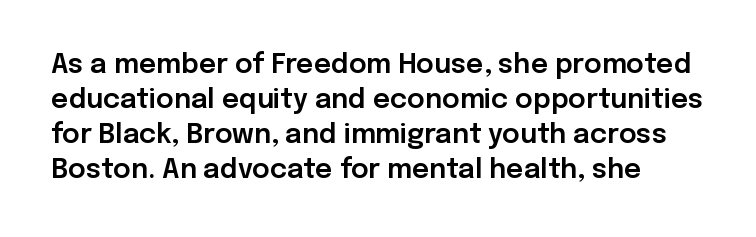
Q: Is the text italic (slanted)? A: No, it is upright.
Q: Is the text underlined? A: No.
Q: Is the spacing between letters normal or unusually wide? A: Normal.
Q: Is the spacing between lines tight, normal or loose? A: Normal.
